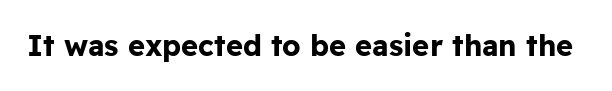
Q: Is the text bold? A: Yes.
Q: Is the text italic (slanted)? A: No, it is upright.
Q: Is the typeface a serif or a sans-serif typeface? A: Sans-serif.
Q: Is the text underlined? A: No.
Q: Is the spacing between letters normal or unusually wide? A: Normal.
Q: Width (condensed, normal, or wide)? A: Normal.
Q: Stroke contrast? A: Low.
Q: x-height? A: Medium.
Q: Monospaced? A: No.
